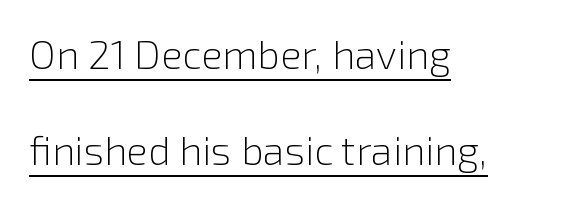
The image shows 40 px light sans-serif type, upright; set left-aligned, loose line spacing (2.41x), normal letter spacing, underlined; a medium x-height.
